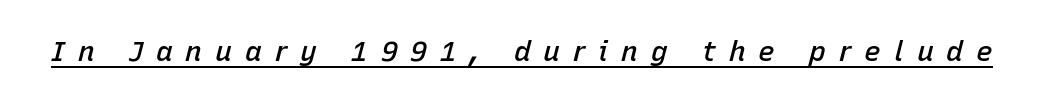
This sample uses expanded letter spacing, leaving extra air between glyphs. This is the in-between weight designers call semibold or demi. Yep, that's italic — everything's leaning. These lines are rendered in a variable-pitch font.
